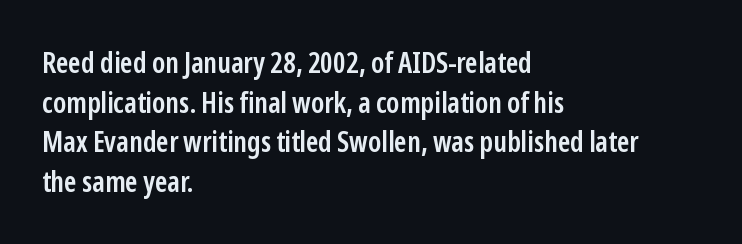
The image shows 29 px semibold, condensed sans-serif type, upright; set left-aligned, normal line spacing (1.37x), normal letter spacing, not underlined; low stroke contrast and a medium x-height.
